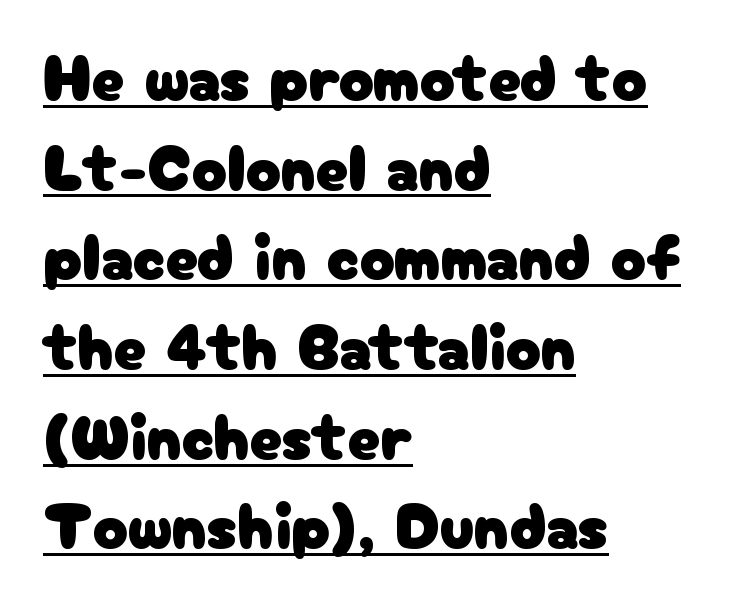
The rendering uses natural spacing where letterforms have individual widths. The rendering keeps characters at their native spacing. The text block is weighted toward the left margin, trailing off unevenly rightward. Vertical strokes here are truly vertical. Notice how descenders clear the ascenders below comfortably — that's standard leading.
